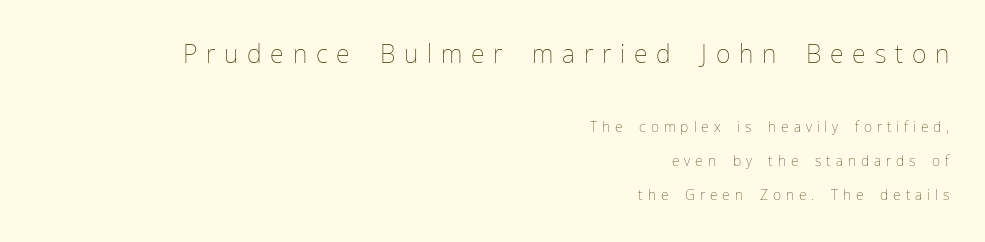
The image shows 25 px text type, upright; set right-aligned, loose line spacing (2.44x), unusually wide letter spacing (+0.35 em), not underlined; the first (top) block is 1.79x larger.
